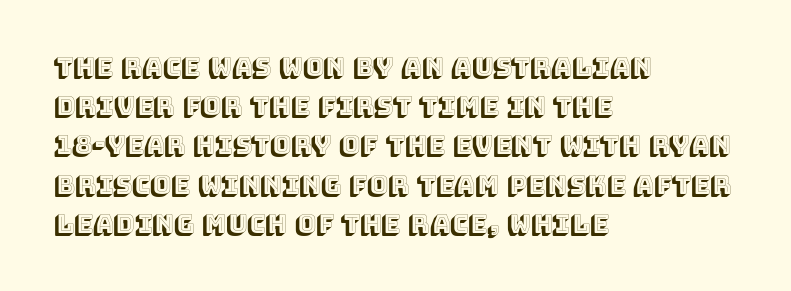
The foot of each line stays bare and open. Upright lettering throughout. Characters follow at the spacing the type designer built in. Line spacing here is normal.
